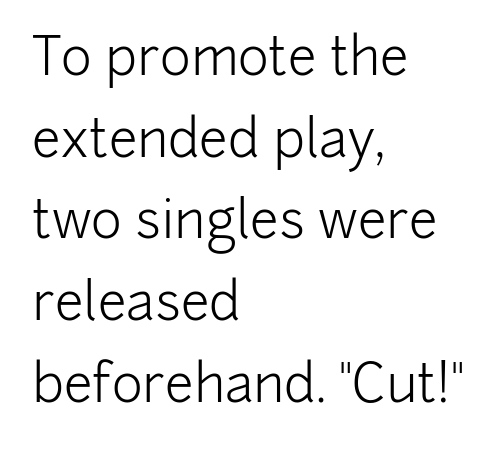
{"serif": "no", "italic": "no", "bold": "no", "weight": "light", "width": "normal", "stroke_contrast": "low", "x_height": "medium", "monospaced": "no", "underline": "no", "align": "left", "line_spacing": "normal", "line_spacing_ratio": 1.57, "letter_spacing": "normal", "letter_spacing_em": 0.0, "glyph_px": 52}
